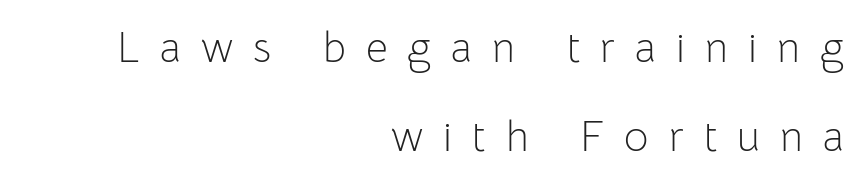
{"serif": "no", "italic": "no", "bold": "no", "weight": "light", "width": "normal", "stroke_contrast": "low", "x_height": "medium", "monospaced": "no", "underline": "no", "align": "right", "line_spacing": "loose", "line_spacing_ratio": 2.11, "letter_spacing": "wide", "letter_spacing_em": 0.48, "glyph_px": 42}
